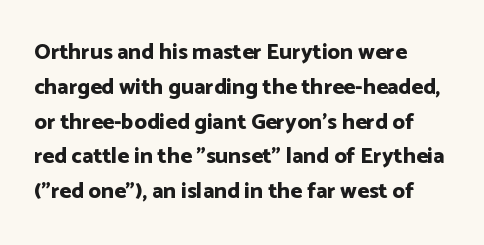
{"italic": "no", "bold": "yes", "underline": "no", "align": "left", "line_spacing": "normal", "line_spacing_ratio": 1.58, "letter_spacing": "normal", "letter_spacing_em": 0.0, "glyph_px": 22}
